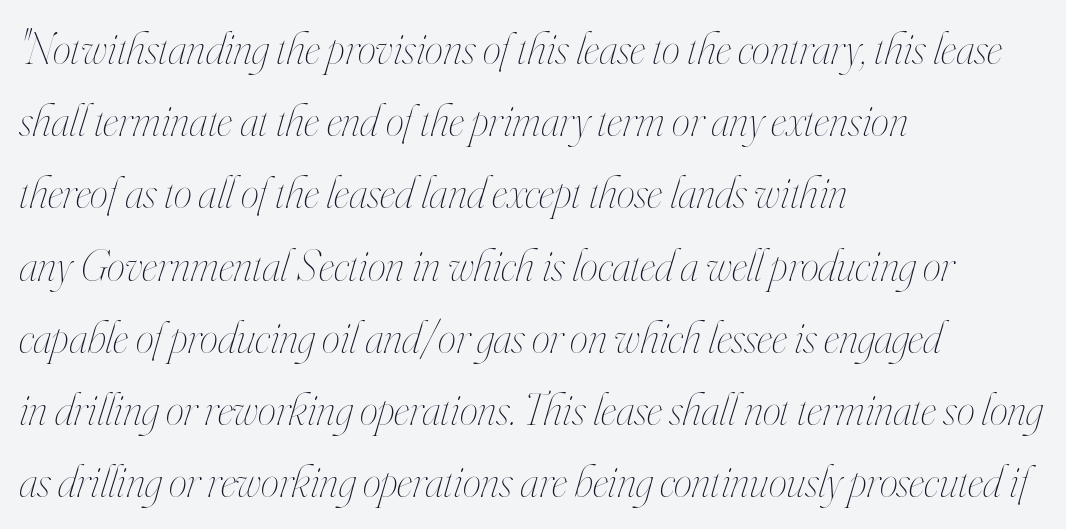
Q: Is the text bold? A: No.
Q: Is the text italic (slanted)? A: Yes, it leans right by about 16 degrees.
Q: Is the text underlined? A: No.
Q: How is the paragraph aligned? A: Left-aligned.
Q: Is the spacing between letters normal or unusually wide? A: Normal.
Q: Is the spacing between lines tight, normal or loose? A: Normal.
Q: Width (condensed, normal, or wide)? A: Condensed.
Q: Stroke contrast? A: High.
Q: x-height? A: Small.
Q: Monospaced? A: No.
